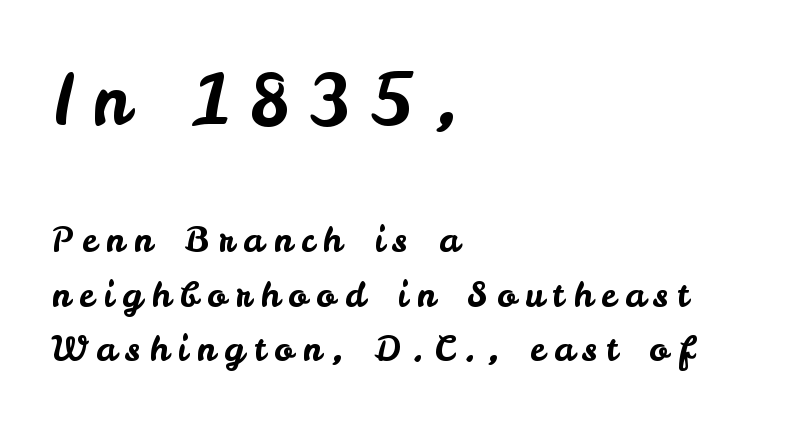
Q: Is the text italic (slanted)? A: Yes.
Q: Is the typeface a serif or a sans-serif typeface? A: Sans-serif.
Q: Is the text underlined? A: No.
Q: How is the paragraph aligned? A: Left-aligned.
Q: Is the spacing between letters normal or unusually wide? A: Unusually wide.
Q: Is the spacing between lines tight, normal or loose? A: Normal.
Q: Which block of text is set in a larger size, the first (top) or the second (bottom)? A: The first (top) one.
Q: Width (condensed, normal, or wide)? A: Normal.
Q: Stroke contrast? A: Low.
Q: x-height? A: Small.
Q: Monospaced? A: No.
